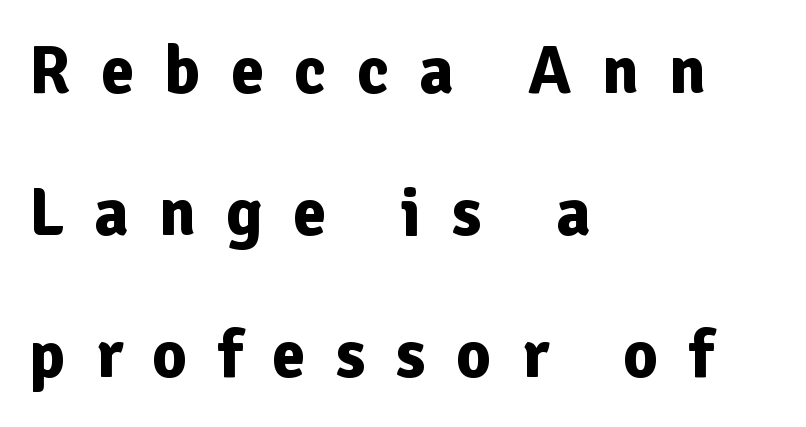
Q: Is the text bold? A: Yes.
Q: Is the text italic (slanted)? A: No, it is upright.
Q: Is the typeface a serif or a sans-serif typeface? A: Sans-serif.
Q: Is the text underlined? A: No.
Q: How is the paragraph aligned? A: Left-aligned.
Q: Is the spacing between letters normal or unusually wide? A: Unusually wide.
Q: Is the spacing between lines tight, normal or loose? A: Loose.
Q: Width (condensed, normal, or wide)? A: Normal.
Q: Stroke contrast? A: Low.
Q: x-height? A: Medium.
Q: Monospaced? A: No.
